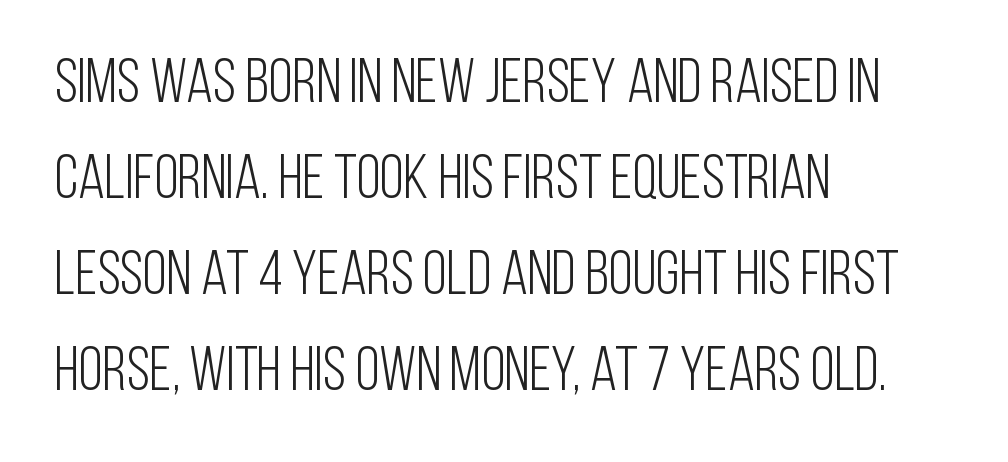
The image shows 62 px light, condensed sans-serif type, upright; set left-aligned, normal line spacing (1.55x), normal letter spacing, not underlined; low stroke contrast and a large x-height.
